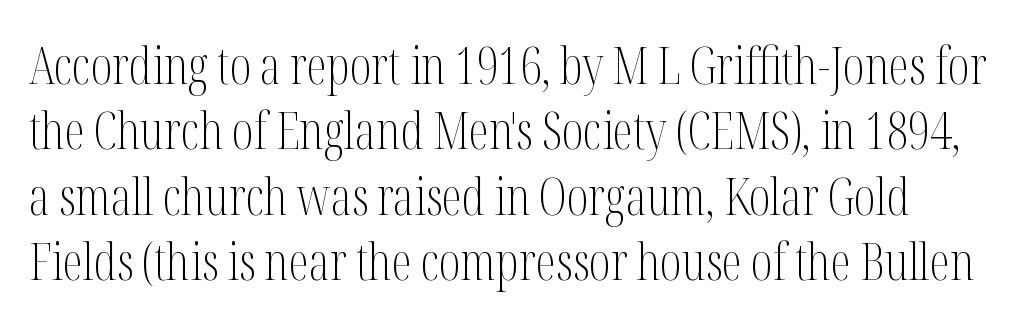
{"serif": "yes", "italic": "no", "bold": "no", "weight": "light", "width": "condensed", "stroke_contrast": "medium", "x_height": "medium", "monospaced": "no", "underline": "no", "line_spacing": "normal", "line_spacing_ratio": 1.28, "letter_spacing": "normal", "letter_spacing_em": 0.0, "glyph_px": 51}
